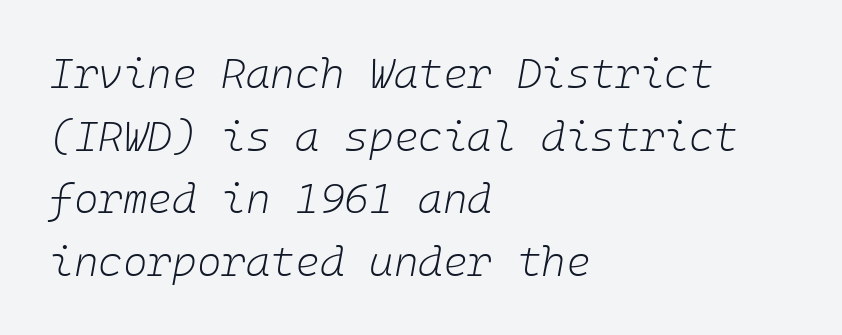
Letters rest on an invisible, unmarked baseline. Yep, that's italic — everything's leaning. The typesetter chose a ragged-right arrangement here. The leading is moderate, giving the passage an even texture. Is this a heavy cut? Hardly; it is regular or lighter.
